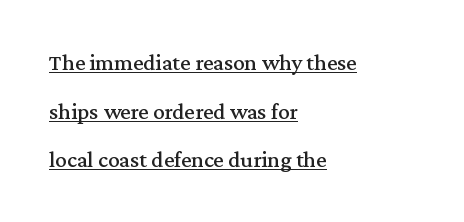
Q: Is the text italic (slanted)? A: No, it is upright.
Q: Is the text underlined? A: Yes.
Q: How is the paragraph aligned? A: Left-aligned.
Q: Is the spacing between letters normal or unusually wide? A: Normal.
Q: Is the spacing between lines tight, normal or loose? A: Loose.
